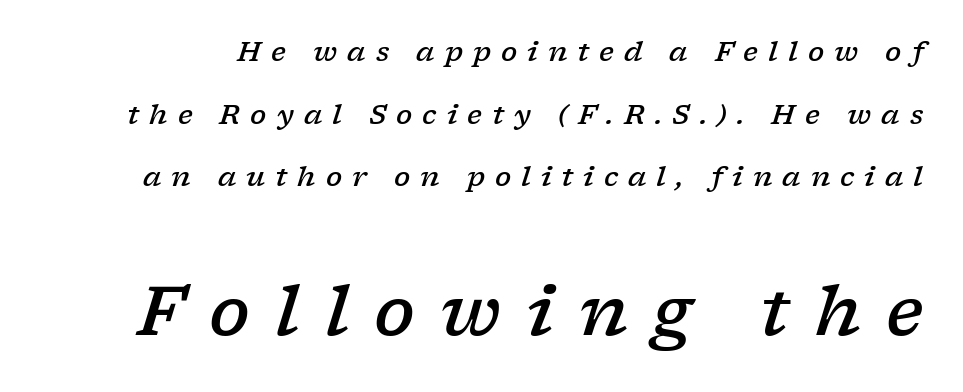
{"serif": "yes", "italic": "yes", "lean": "right", "slant_degrees": 17, "bold": "semi", "weight": "semibold", "width": "wide", "stroke_contrast": "low", "x_height": "medium", "monospaced": "no", "underline": "no", "line_spacing": "loose", "line_spacing_ratio": 2.32, "letter_spacing": "wide", "letter_spacing_em": 0.37, "larger_block": "second", "size_ratio": 2.52, "glyph_px": 68}
